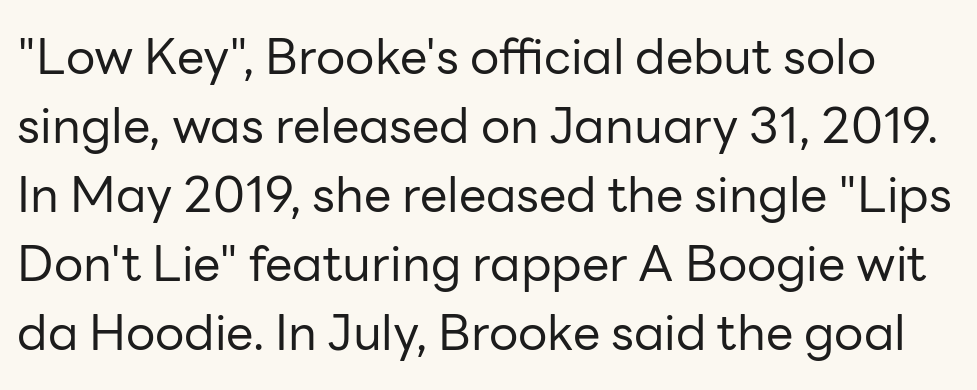
Decoration check: the copy has no underline. The typeface has the unassuming heft of standard copy or less. How would I describe the line gaps? Plain and ordinary. A typesetter would call this proportional, since set widths differ per character.
